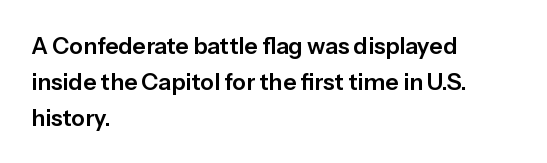
{"italic": "no", "underline": "no", "align": "left", "line_spacing": "normal", "line_spacing_ratio": 1.56, "letter_spacing": "normal", "letter_spacing_em": 0.0, "glyph_px": 23}
